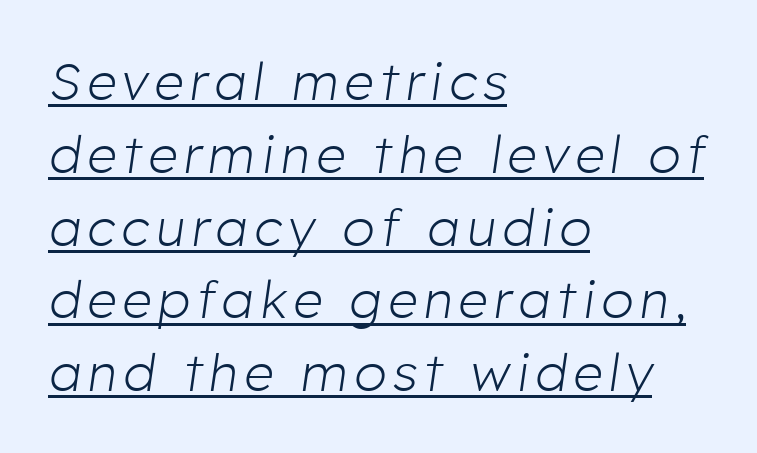
A rule runs beneath these lines of type. This is not heavy type; no bold has been used. The face used here is proportionally spaced, like ordinary book or web type. Emphasis-style slanted type is in use.
